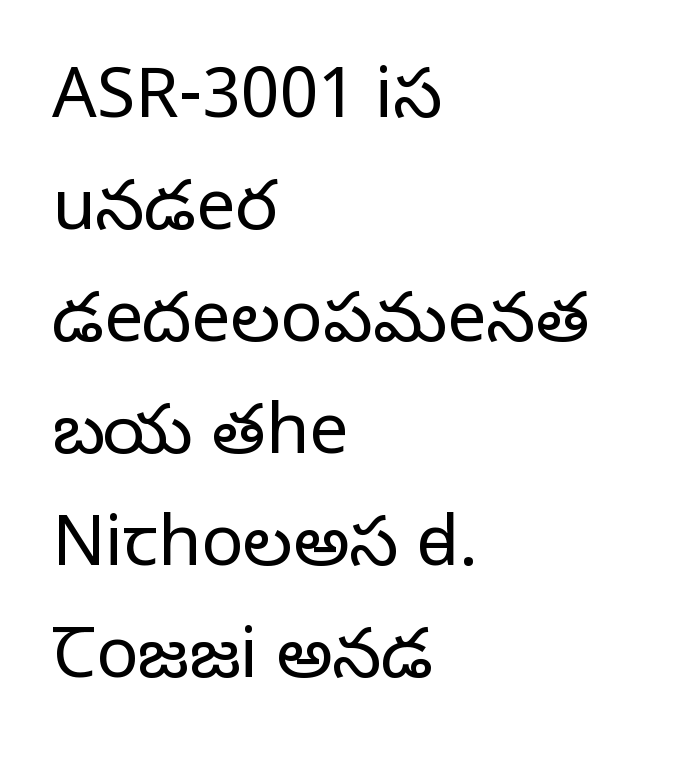
The image shows 70 px regular-weight serif type, upright; set left-aligned, normal line spacing (1.6x), normal letter spacing, not underlined; low stroke contrast and a large x-height.
